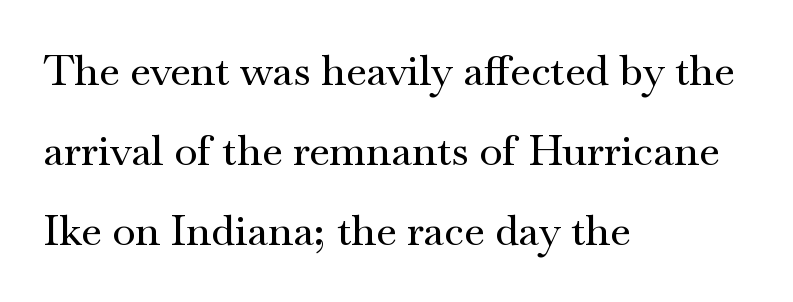
{"serif": "yes", "italic": "no", "width": "wide", "stroke_contrast": "medium", "x_height": "small", "monospaced": "no", "underline": "no", "align": "left", "line_spacing": "loose", "line_spacing_ratio": 1.91, "letter_spacing": "normal", "letter_spacing_em": 0.0, "glyph_px": 42}
